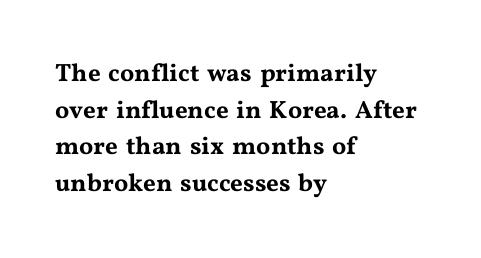
Q: Is the text italic (slanted)? A: No, it is upright.
Q: Is the text underlined? A: No.
Q: How is the paragraph aligned? A: Left-aligned.
Q: Is the spacing between letters normal or unusually wide? A: Normal.
Q: Is the spacing between lines tight, normal or loose? A: Normal.
